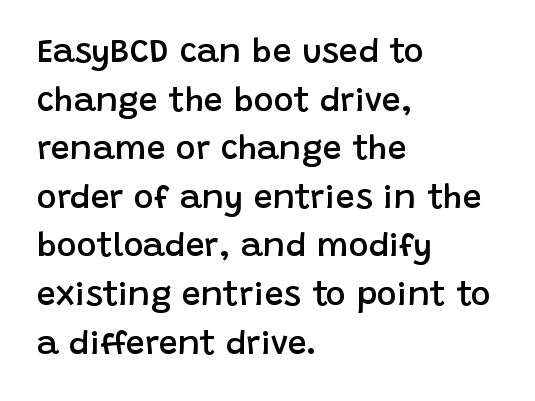
{"serif": "no", "italic": "no", "bold": "semi", "weight": "semibold", "width": "normal", "stroke_contrast": "low", "x_height": "large", "monospaced": "no", "underline": "no", "align": "left", "line_spacing": "normal", "line_spacing_ratio": 1.43, "letter_spacing": "normal", "letter_spacing_em": 0.0, "glyph_px": 34}
